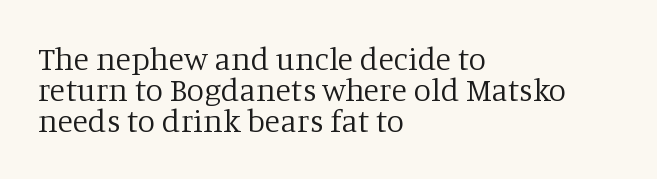
{"serif": "yes", "italic": "no", "bold": "no", "weight": "regular", "width": "normal", "stroke_contrast": "low", "x_height": "large", "monospaced": "no", "underline": "no", "align": "left", "line_spacing": "tight", "line_spacing_ratio": 0.97, "letter_spacing": "normal", "letter_spacing_em": 0.0, "glyph_px": 32}
